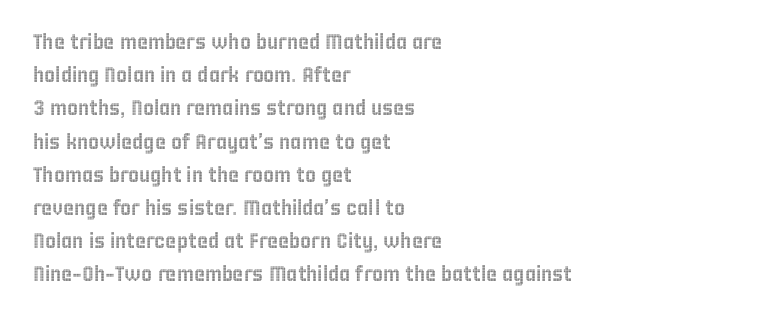
Q: Is the text italic (slanted)? A: No, it is upright.
Q: Is the text underlined? A: No.
Q: How is the paragraph aligned? A: Left-aligned.
Q: Is the spacing between letters normal or unusually wide? A: Normal.
Q: Is the spacing between lines tight, normal or loose? A: Normal.
